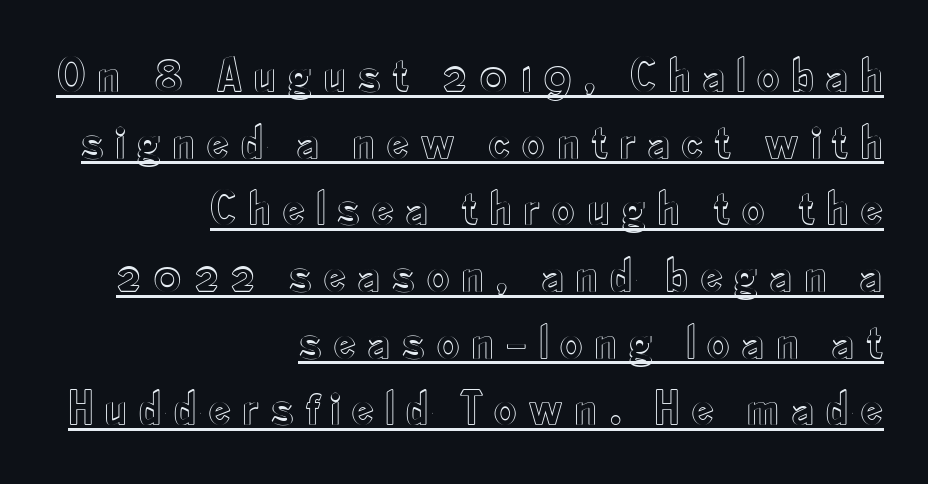
The image shows 49 px condensed type, upright; set right-aligned, normal line spacing (1.36x), unusually wide letter spacing (+0.24 em), underlined; a small x-height.
